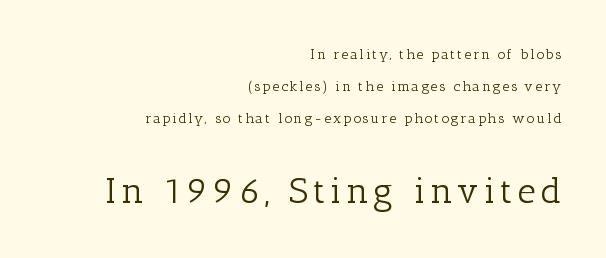
{"serif": "yes", "italic": "no", "bold": "no", "weight": "light", "width": "normal", "stroke_contrast": "low", "x_height": "medium", "monospaced": "no", "underline": "no", "align": "right", "line_spacing": "loose", "line_spacing_ratio": 2.27, "larger_block": "second", "size_ratio": 2.57, "glyph_px": 36}
